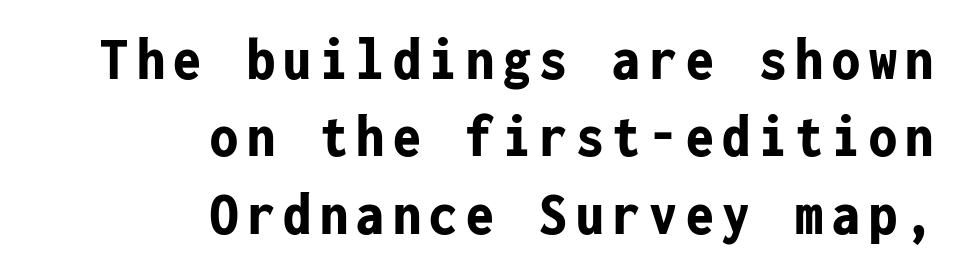
Unlike italic type, these characters show no tilt at all. Think of a typewriter: that constant character pitch is what you see here. This rendering employs a face without finishing strokes, i.e., a sans-serif. The space beneath each line is pristine and unruled. Evenly set lines give the paragraph a standard silhouette.
